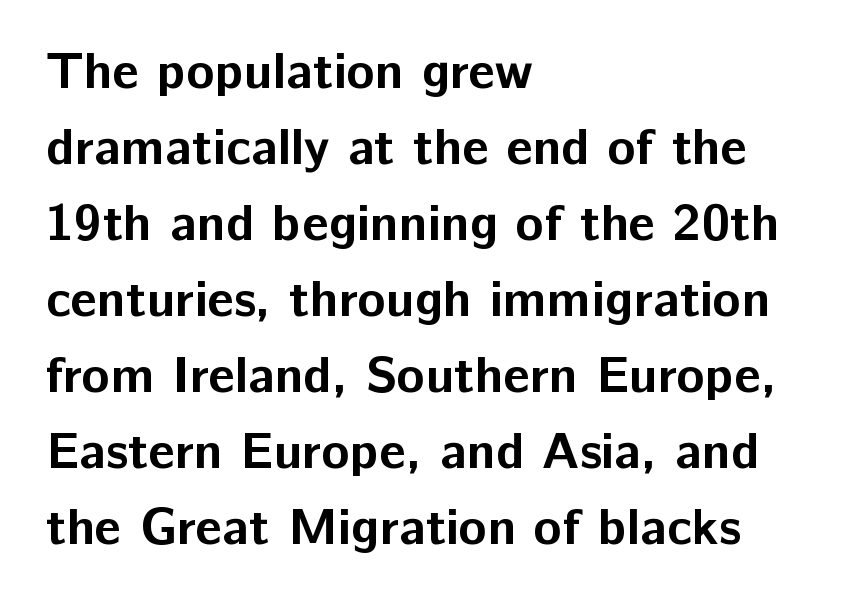
Q: Is the text bold? A: Yes.
Q: Is the text italic (slanted)? A: No, it is upright.
Q: Is the typeface a serif or a sans-serif typeface? A: Sans-serif.
Q: Is the text underlined? A: No.
Q: How is the paragraph aligned? A: Left-aligned.
Q: Is the spacing between letters normal or unusually wide? A: Normal.
Q: Is the spacing between lines tight, normal or loose? A: Normal.
Q: Width (condensed, normal, or wide)? A: Normal.
Q: Stroke contrast? A: Low.
Q: x-height? A: Medium.
Q: Monospaced? A: No.
